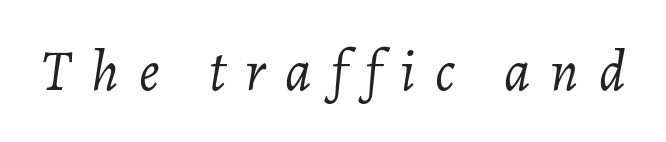
The image shows 57 px light type, italic (leaning right); set unusually wide letter spacing (+0.35 em), not underlined; low stroke contrast and a medium x-height.
